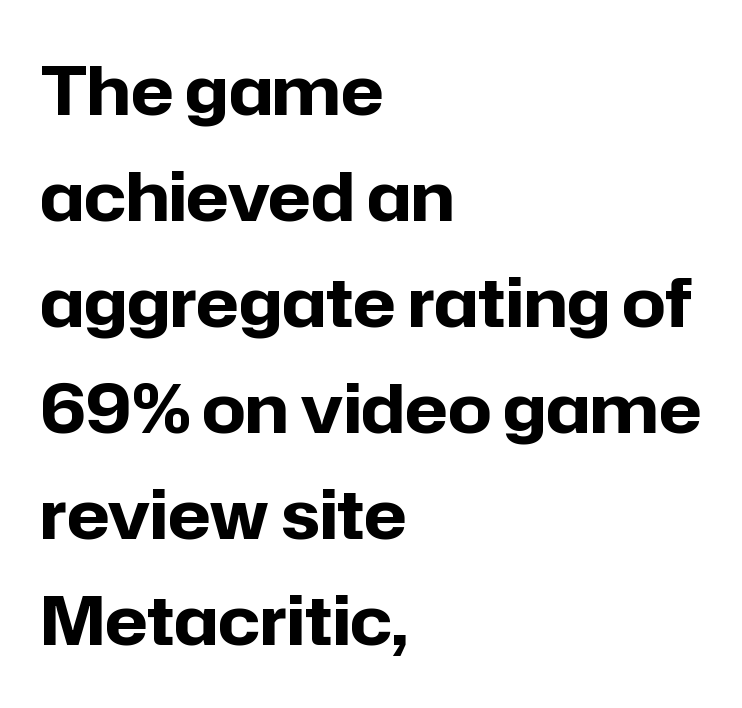
These lines carry a lot of weight — the face is fully bold. Each row of text sits above clean, open space. The space between consecutive lines is moderate. Alignment: flush left. Characters follow at the spacing the type designer built in.
